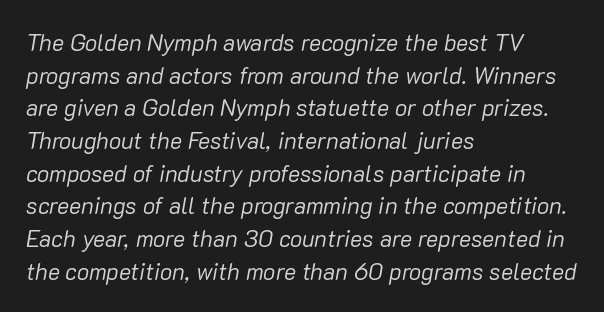
The image shows 23 px text type, italic (leaning right); set left-aligned, normal line spacing (1.42x), normal letter spacing, not underlined.
